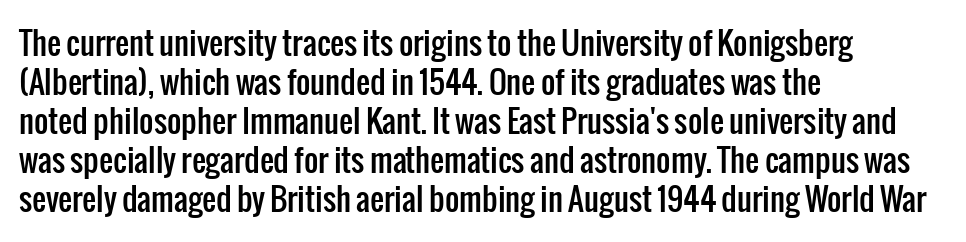
Successive baselines arrive at the customary interval. I'd call this a sans setting — the letters go barefoot. Posture: vertical. A typesetter would call this proportional, since set widths differ per character. Underline: absent.
